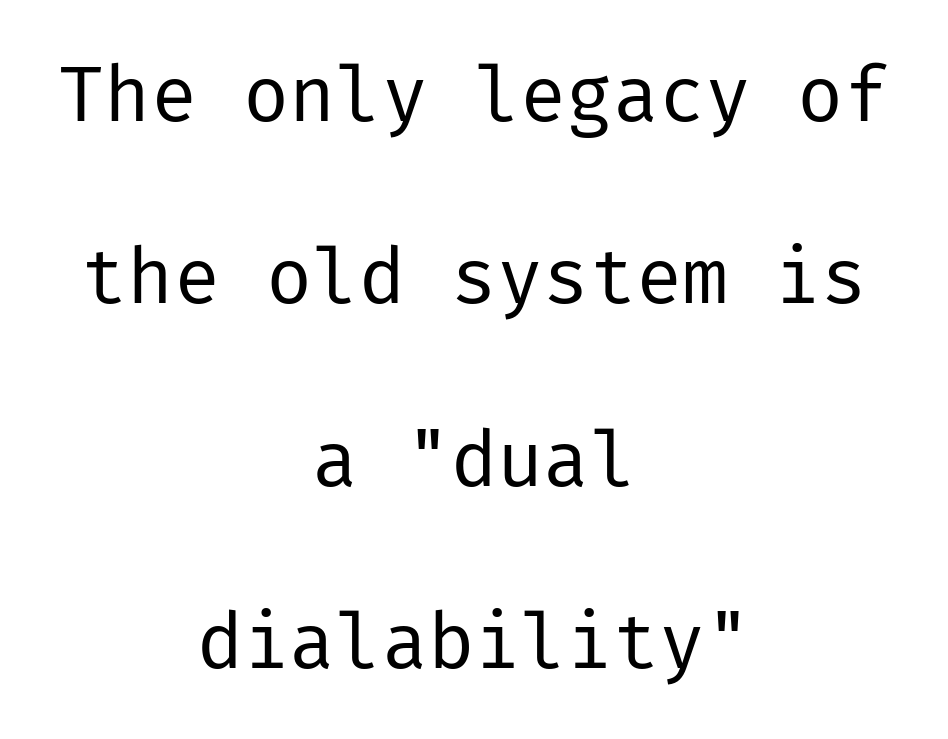
The image shows 77 px regular-weight sans-serif type, upright; set centered, loose line spacing (2.37x), normal letter spacing, not underlined; low stroke contrast and a medium x-height.
